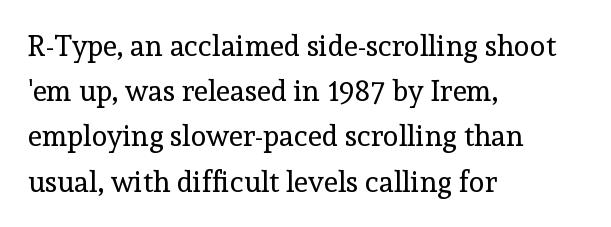
The image shows 29 px regular-weight serif type, upright; set left-aligned, normal line spacing (1.56x), normal letter spacing, not underlined; a medium x-height.
